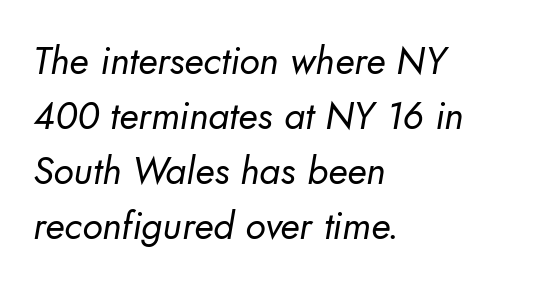
Q: Is the text bold? A: No.
Q: Is the typeface a serif or a sans-serif typeface? A: Sans-serif.
Q: Is the text underlined? A: No.
Q: How is the paragraph aligned? A: Left-aligned.
Q: Is the spacing between letters normal or unusually wide? A: Normal.
Q: Is the spacing between lines tight, normal or loose? A: Normal.
Q: Width (condensed, normal, or wide)? A: Normal.
Q: Stroke contrast? A: Low.
Q: x-height? A: Small.
Q: Monospaced? A: No.
